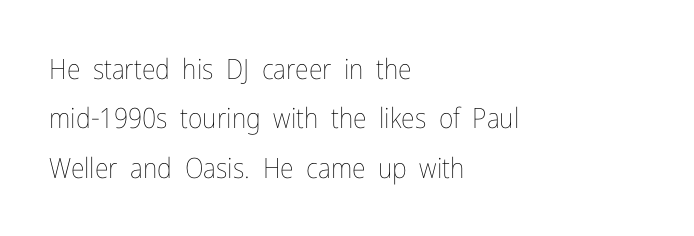
{"italic": "no", "bold": "no", "weight": "thin", "width": "condensed", "stroke_contrast": "low", "x_height": "medium", "monospaced": "no", "underline": "no", "align": "left", "line_spacing_ratio": 1.76, "letter_spacing": "normal", "letter_spacing_em": 0.0, "glyph_px": 28}
